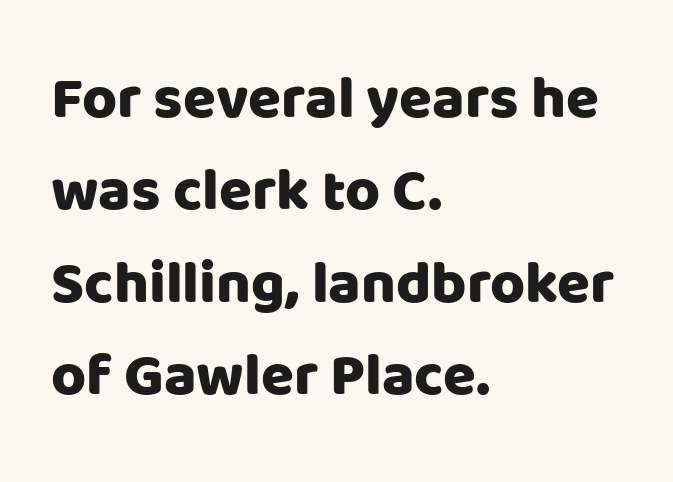
Q: Is the text italic (slanted)? A: No, it is upright.
Q: Is the typeface a serif or a sans-serif typeface? A: Sans-serif.
Q: Is the text underlined? A: No.
Q: How is the paragraph aligned? A: Left-aligned.
Q: Is the spacing between letters normal or unusually wide? A: Normal.
Q: Is the spacing between lines tight, normal or loose? A: Normal.
Q: Width (condensed, normal, or wide)? A: Normal.
Q: Stroke contrast? A: Low.
Q: x-height? A: Large.
Q: Monospaced? A: No.
